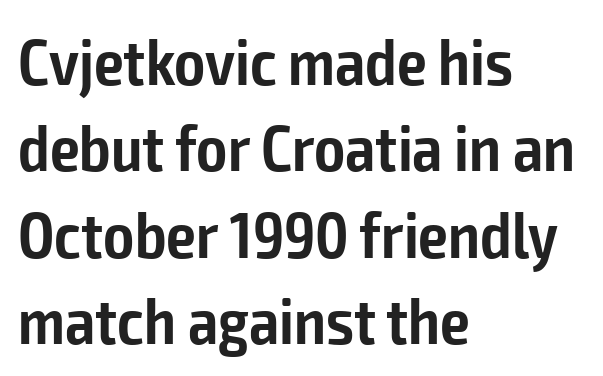
Ordinary non-slanted type is in use. The specimen omits any rule beneath the text block's lines. Is this a fixed-width face? No — the glyphs have proportional, varying widths. This is the in-between weight designers call semibold or demi.
